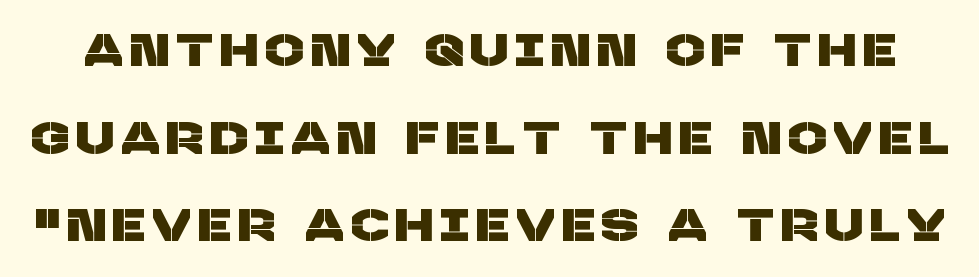
These lines are rendered in a variable-pitch font. Typographically, this falls in the sans-serif category. These lines stand farther apart than default settings would place them. Plain, unruled lines of type.
